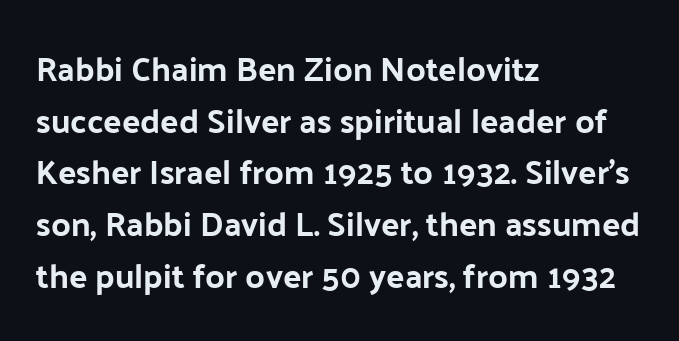
Q: Is the text bold? A: Yes.
Q: Is the text italic (slanted)? A: No, it is upright.
Q: Is the typeface a serif or a sans-serif typeface? A: Sans-serif.
Q: Is the text underlined? A: No.
Q: How is the paragraph aligned? A: Left-aligned.
Q: Is the spacing between letters normal or unusually wide? A: Normal.
Q: Is the spacing between lines tight, normal or loose? A: Normal.
Q: Width (condensed, normal, or wide)? A: Normal.
Q: Stroke contrast? A: Low.
Q: x-height? A: Medium.
Q: Monospaced? A: No.
